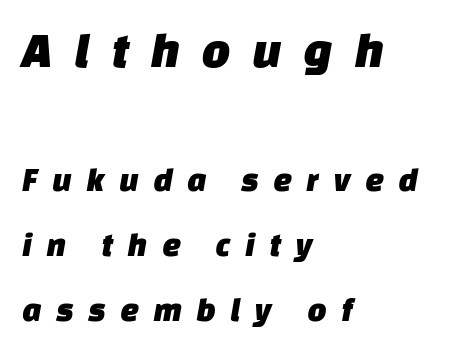
{"serif": "no", "width": "normal", "stroke_contrast": "low", "x_height": "large", "monospaced": "no", "underline": "no", "align": "left", "line_spacing": "loose", "line_spacing_ratio": 1.92, "letter_spacing": "wide", "letter_spacing_em": 0.41, "larger_block": "first", "size_ratio": 1.5, "glyph_px": 51}
